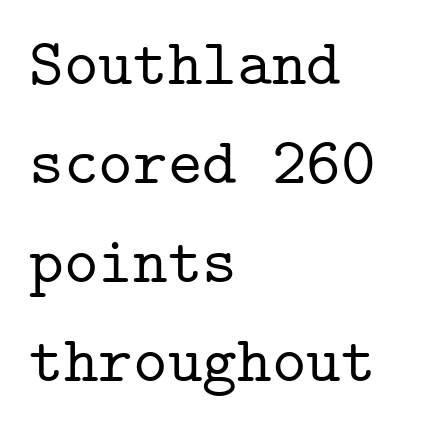
Leading matches the norm, producing a regular column. These lines stack with their left ends in a neat column. Tracking here is standard; glyphs follow each other at the usual distance. Nobody drew a line under any word here. Spacing verdict: monospaced, one width for all characters. Italic? Not at all — the glyphs are vertical.
